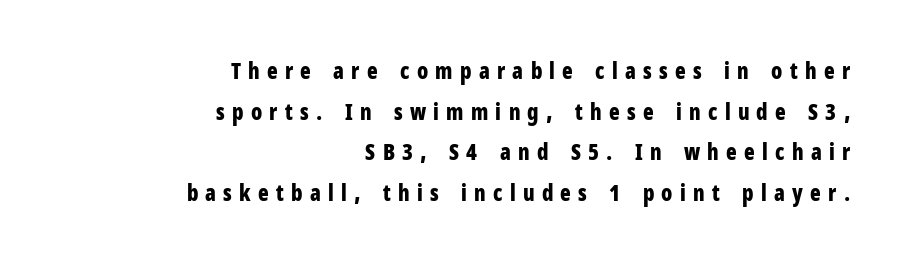
{"italic": "no", "bold": "yes", "underline": "no", "align": "right", "line_spacing_ratio": 1.85, "letter_spacing": "wide", "letter_spacing_em": 0.33, "glyph_px": 22}
